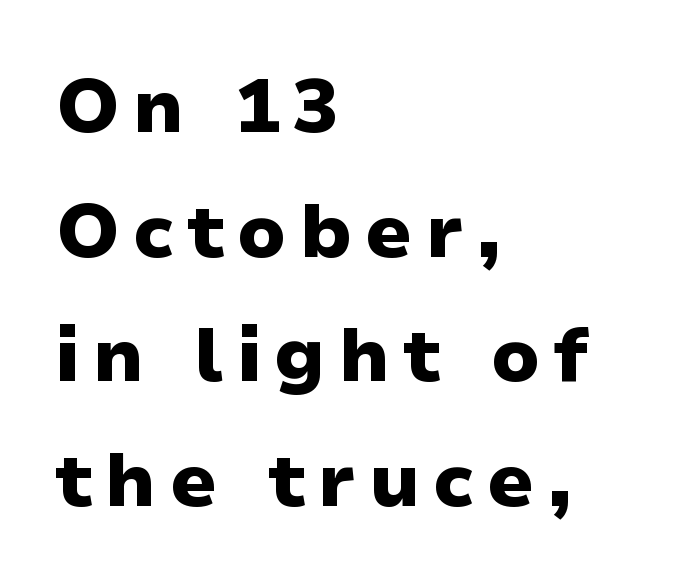
{"serif": "no", "italic": "no", "bold": "yes", "weight": "heavy", "width": "normal", "stroke_contrast": "low", "x_height": "medium", "monospaced": "no", "underline": "no", "align": "left", "line_spacing": "normal", "line_spacing_ratio": 1.64, "glyph_px": 76}
